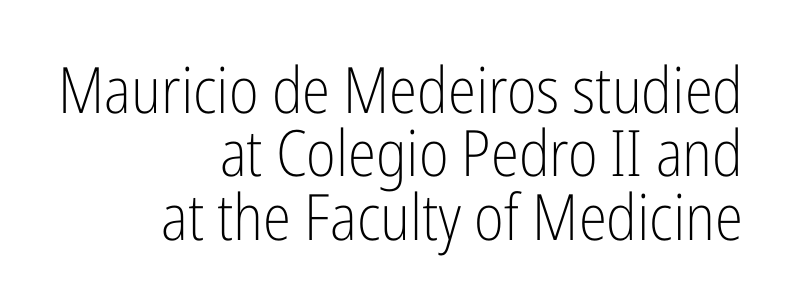
{"serif": "no", "italic": "no", "bold": "no", "weight": "light", "width": "condensed", "stroke_contrast": "low", "x_height": "medium", "monospaced": "no", "underline": "no", "align": "right", "line_spacing": "tight", "line_spacing_ratio": 0.99, "letter_spacing": "normal", "letter_spacing_em": 0.0, "glyph_px": 64}
